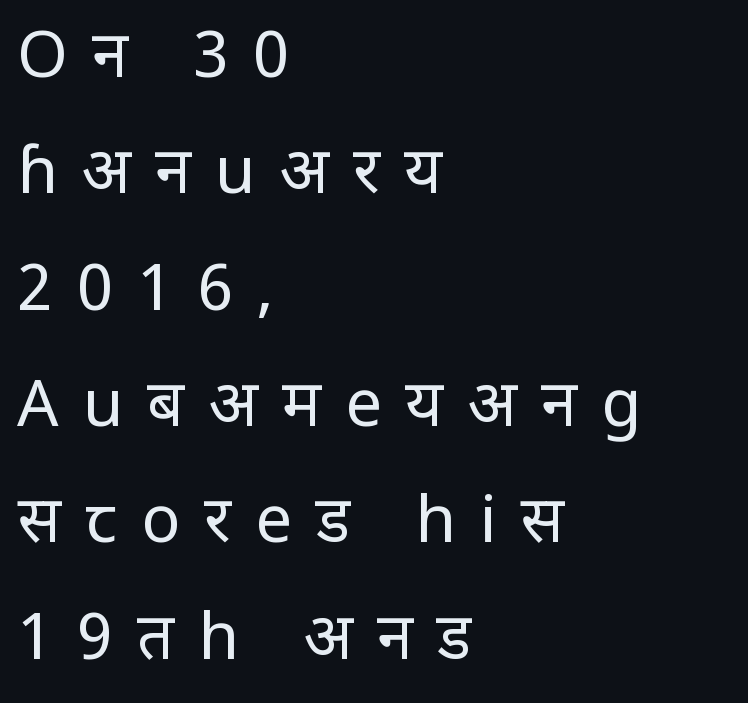
{"serif": "no", "italic": "no", "bold": "no", "weight": "regular", "width": "condensed", "stroke_contrast": "low", "x_height": "large", "monospaced": "no", "underline": "no", "align": "left", "line_spacing_ratio": 1.79, "letter_spacing": "wide", "letter_spacing_em": 0.37, "glyph_px": 65}
